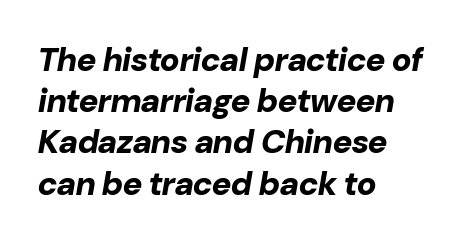
{"italic": "yes", "lean": "right", "slant_degrees": 10, "bold": "yes", "weight": "bold", "width": "normal", "stroke_contrast": "low", "x_height": "medium", "monospaced": "no", "underline": "no", "align": "left", "line_spacing": "normal", "line_spacing_ratio": 1.25, "letter_spacing": "normal", "letter_spacing_em": 0.0, "glyph_px": 33}
